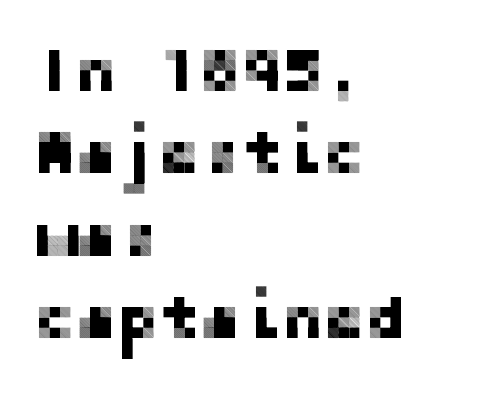
The specimen omits any rule beneath the text block's lines. If you measured baseline to baseline, you'd find a middling distance. It's the straight-up-and-down kind of type. The text was rendered using a sans face with plain stroke endings. Nobody touched the tracking dial on this one. The paragraph shown leans on its left margin.
